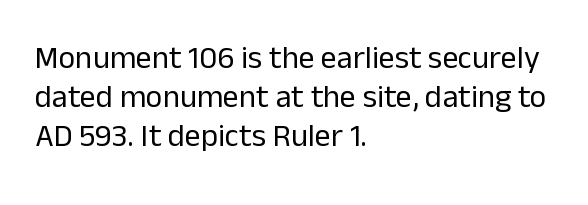
{"serif": "no", "italic": "no", "bold": "no", "weight": "regular", "width": "normal", "stroke_contrast": "low", "x_height": "medium", "monospaced": "no", "underline": "no", "align": "left", "line_spacing_ratio": 1.22, "letter_spacing": "normal", "letter_spacing_em": 0.0, "glyph_px": 32}
